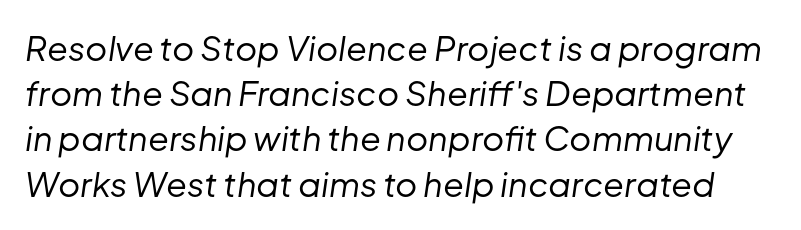
The image shows 34 px regular-weight type, italic (leaning right); set normal line spacing (1.33x), normal letter spacing, not underlined; low stroke contrast and a medium x-height.
